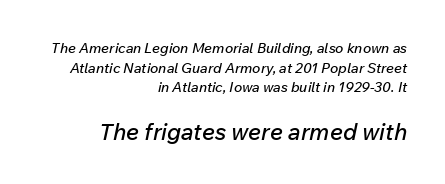
Q: Is the text italic (slanted)? A: Yes, it leans right by about 12 degrees.
Q: Is the text underlined? A: No.
Q: How is the paragraph aligned? A: Right-aligned.
Q: Is the spacing between letters normal or unusually wide? A: Normal.
Q: Is the spacing between lines tight, normal or loose? A: Normal.
Q: Which block of text is set in a larger size, the first (top) or the second (bottom)? A: The second (bottom) one.
